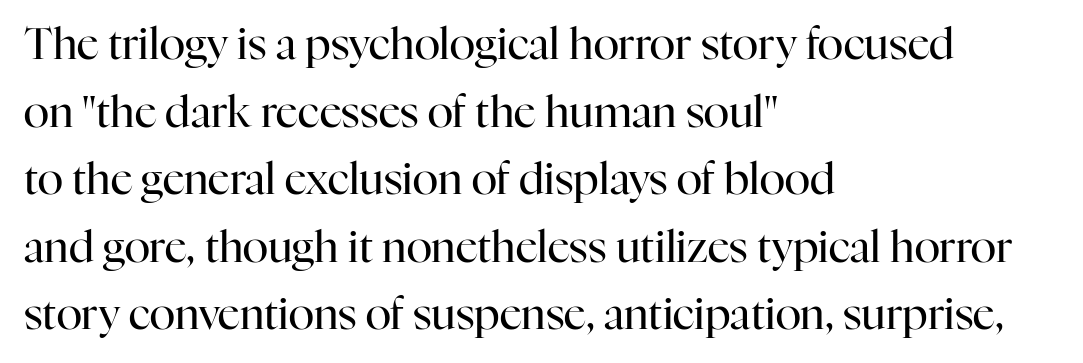
The line-height multiplier appears to be the usual default. When letters stand straight like this, we call the style roman or upright. Clear beneath every line of the passage. You can tell from the footed stems that serif type was used.
